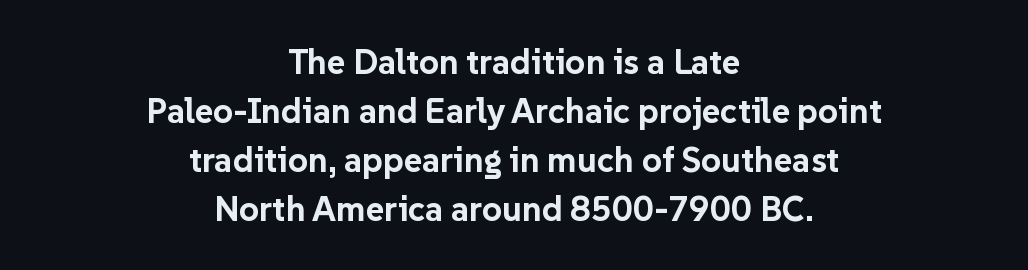
Note the varied advance widths — an 'i' is clearly narrower than an 'm'. The passage shown is not underscored anywhere. You'd pick this weight for a headline — it's a proper bold. The designer went with a sans here, leaving each stem footless. This sample uses an upright cut, with every glyph sitting square on the baseline.
